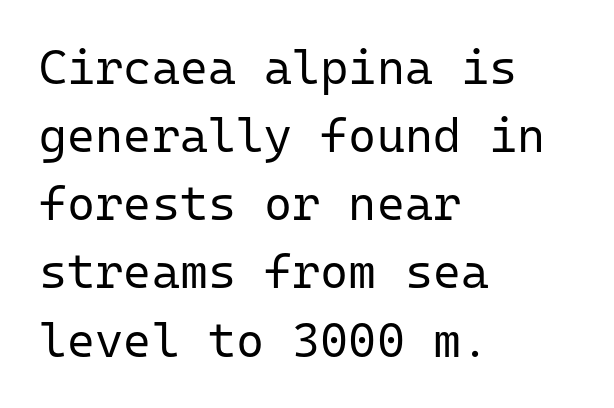
Q: Is the text bold? A: No.
Q: Is the text italic (slanted)? A: No, it is upright.
Q: Is the typeface a serif or a sans-serif typeface? A: Sans-serif.
Q: Is the text underlined? A: No.
Q: How is the paragraph aligned? A: Left-aligned.
Q: Is the spacing between letters normal or unusually wide? A: Normal.
Q: Is the spacing between lines tight, normal or loose? A: Normal.
Q: Width (condensed, normal, or wide)? A: Normal.
Q: Stroke contrast? A: Low.
Q: x-height? A: Medium.
Q: Monospaced? A: Yes.
